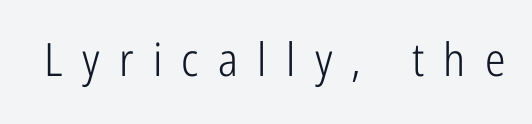
The face used here is a sans, in the tradition of grotesques and geometrics. The tracking jumps out immediately: characters are airy and widely separated. This reads as an unemphasized weight, regular at the heaviest. A typesetter would mark this as roman, not italic. The rendering uses natural spacing where letterforms have individual widths.
